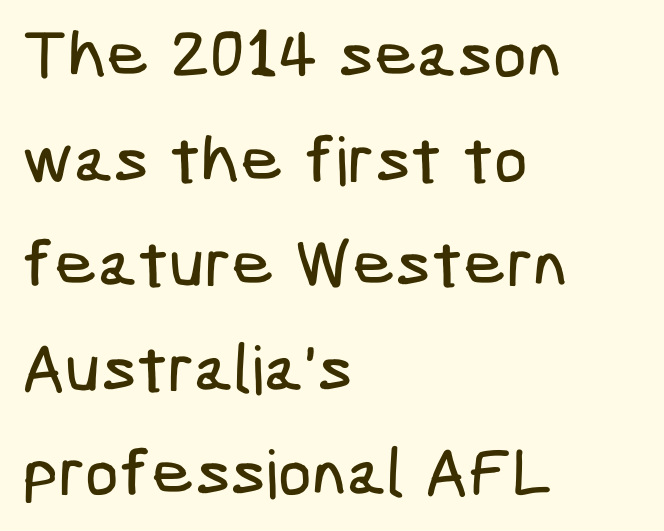
The image shows 67 px condensed sans-serif type; set left-aligned, normal line spacing (1.56x), normal letter spacing, not underlined; low stroke contrast and a medium x-height.
